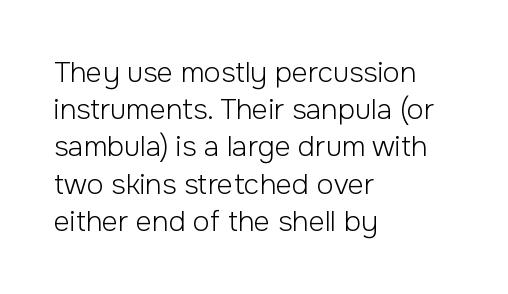
The typeface has the unassuming heft of standard copy or less. The paragraph shown leans on its left margin. The rendering shows plain stroke endings on the letterforms — a sans-serif design. This rendering leaves character spacing at its baseline value. Bare-footed words on every line. Tall strokes in this sample are plumb rather than angled.
